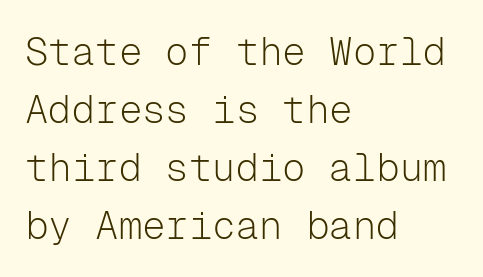
Q: Is the text bold? A: No.
Q: Is the text italic (slanted)? A: No, it is upright.
Q: Is the typeface a serif or a sans-serif typeface? A: Sans-serif.
Q: Is the text underlined? A: No.
Q: How is the paragraph aligned? A: Left-aligned.
Q: Is the spacing between letters normal or unusually wide? A: Normal.
Q: Is the spacing between lines tight, normal or loose? A: Normal.
Q: Width (condensed, normal, or wide)? A: Normal.
Q: Stroke contrast? A: Low.
Q: x-height? A: Medium.
Q: Monospaced? A: Yes.
